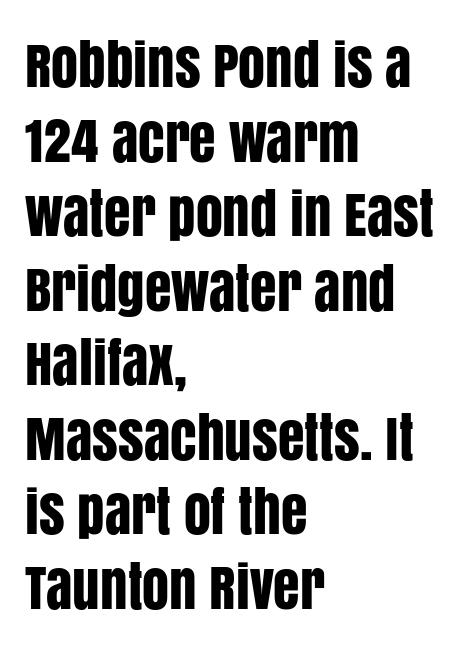
{"serif": "no", "italic": "no", "width": "condensed", "stroke_contrast": "low", "x_height": "large", "monospaced": "no", "underline": "no", "align": "left", "line_spacing": "normal", "line_spacing_ratio": 1.38, "letter_spacing": "normal", "letter_spacing_em": 0.0, "glyph_px": 54}
